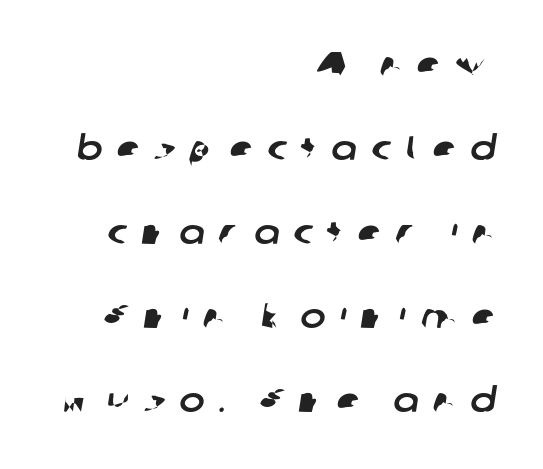
Q: Is the typeface a serif or a sans-serif typeface? A: Sans-serif.
Q: Is the text underlined? A: No.
Q: How is the paragraph aligned? A: Right-aligned.
Q: Is the spacing between letters normal or unusually wide? A: Unusually wide.
Q: Is the spacing between lines tight, normal or loose? A: Loose.
Q: Width (condensed, normal, or wide)? A: Normal.
Q: Stroke contrast? A: Low.
Q: x-height? A: Medium.
Q: Monospaced? A: No.
